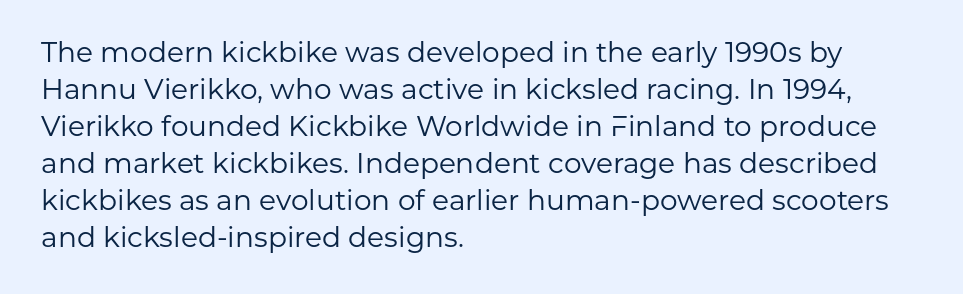
Tracking value appears to be zero — textbook default spacing. The specimen reads as upright at a glance. The passage shown is typeset with a sans-serif family. The area under the type is left untouched.
